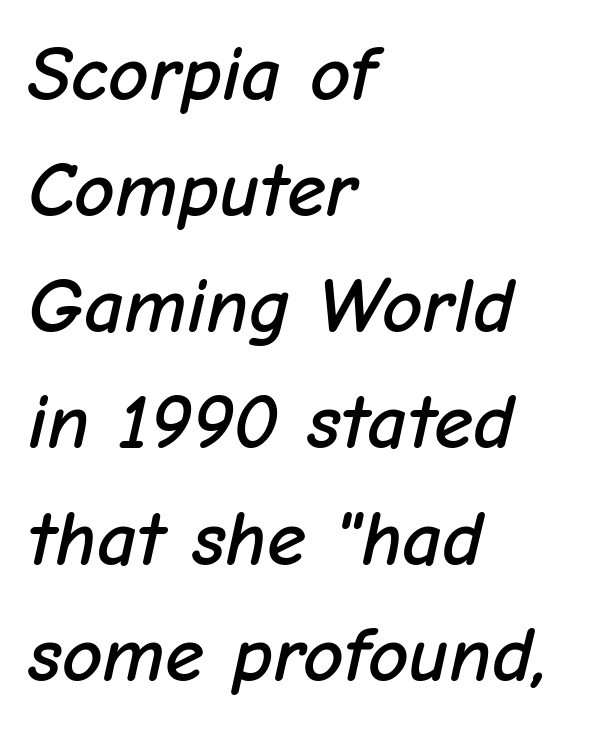
{"italic": "yes", "lean": "right", "slant_degrees": 12, "width": "normal", "stroke_contrast": "low", "x_height": "medium", "monospaced": "no", "underline": "no", "align": "left", "line_spacing": "normal", "line_spacing_ratio": 1.47, "letter_spacing": "normal", "letter_spacing_em": 0.0, "glyph_px": 79}
